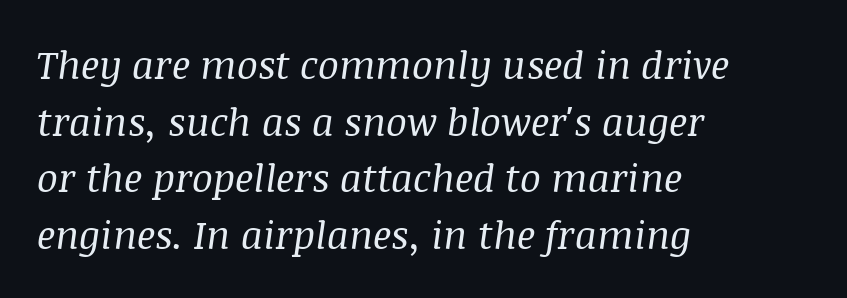
The space between consecutive lines is moderate. A typesetter would call this proportional, since set widths differ per character. This reads as an unemphasized weight, regular at the heaviest. The specimen omits any rule beneath the text block's lines. Casual observation: everything's shoved over to the left.
